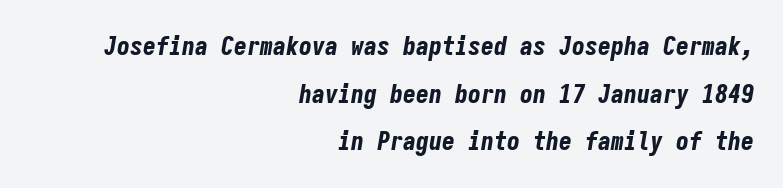
Horizontally, the lines are justified to the trailing edge only. The face used here has the dense, thick strokes of a bold. In terms of posture, this sample is oblique. There is no visible air inserted between adjacent glyphs. Check under the words: just untouched page.
